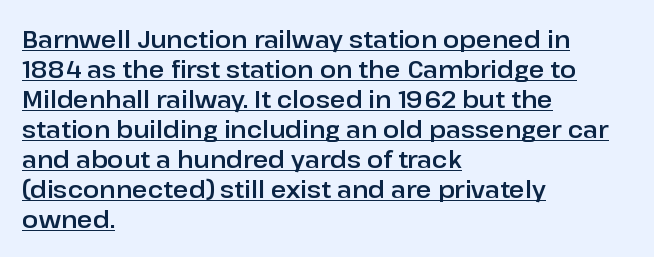
{"italic": "no", "underline": "yes", "align": "left", "line_spacing": "normal", "line_spacing_ratio": 1.25, "letter_spacing": "normal", "letter_spacing_em": 0.0, "glyph_px": 24}
